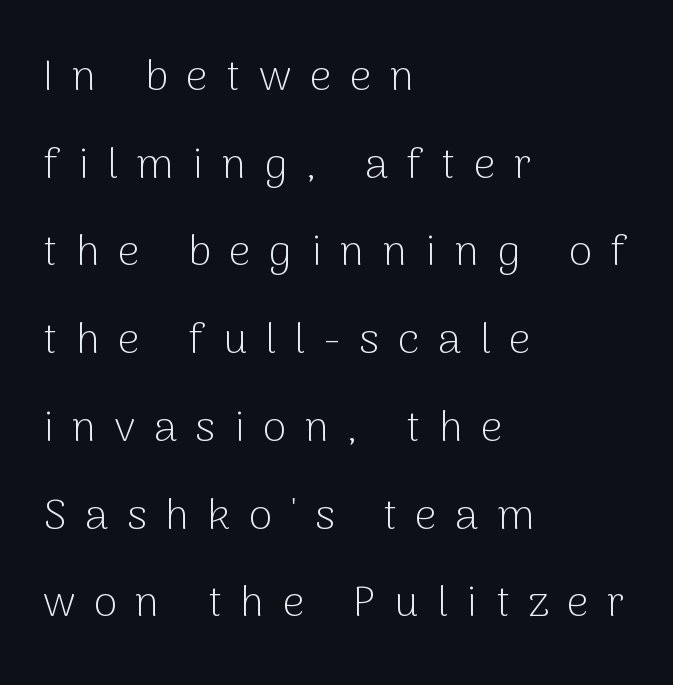
The image shows 43 px light sans-serif type, upright; set left-aligned, loose line spacing (2.04x), unusually wide letter spacing (+0.43 em), not underlined; low stroke contrast and a medium x-height.
